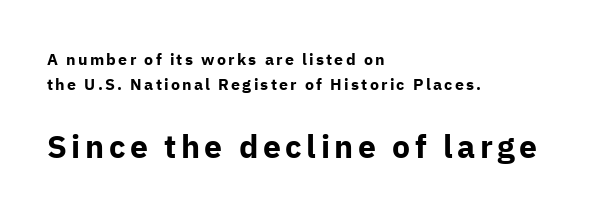
{"serif": "no", "italic": "no", "bold": "yes", "weight": "bold", "width": "normal", "stroke_contrast": "low", "x_height": "medium", "monospaced": "no", "underline": "no", "align": "left", "line_spacing": "normal", "line_spacing_ratio": 1.56, "larger_block": "second", "size_ratio": 2.0, "glyph_px": 32}
